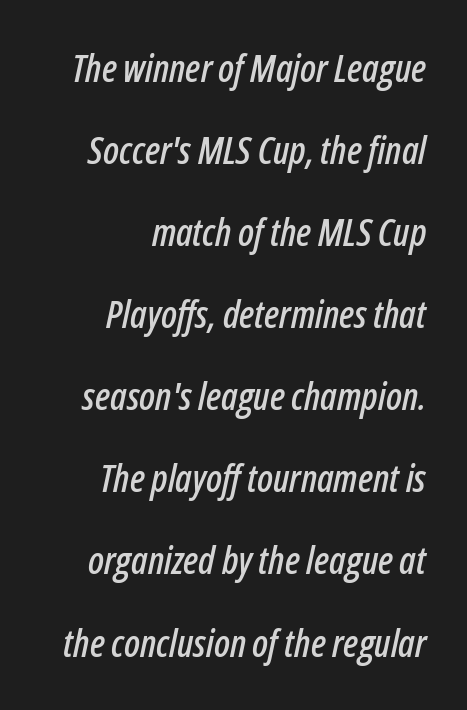
Designer's note — italics engaged. Glance below the letters and you will spot only blank space. Vertically, the passage feels expansive, rows floating well apart. Inter-character spacing is left at the font's built-in metrics. Think of a printed novel: that variable character pitch is what you see here. In CSS terms this would be text-align: right.
